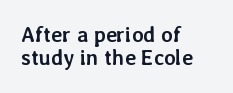
Q: Is the text bold? A: Yes.
Q: Is the text italic (slanted)? A: No, it is upright.
Q: Is the text underlined? A: No.
Q: How is the paragraph aligned? A: Left-aligned.
Q: Is the spacing between letters normal or unusually wide? A: Normal.
Q: Is the spacing between lines tight, normal or loose? A: Tight.
